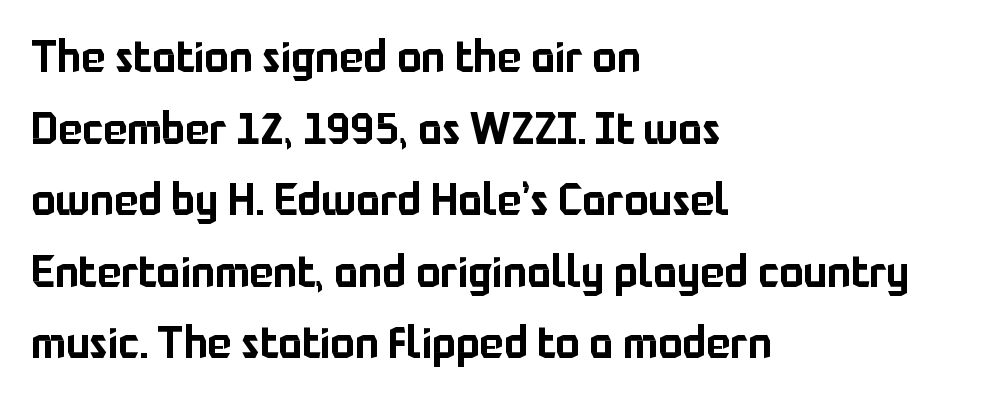
{"serif": "no", "italic": "no", "width": "normal", "stroke_contrast": "low", "x_height": "medium", "monospaced": "no", "underline": "no", "align": "left", "line_spacing": "normal", "line_spacing_ratio": 1.59, "letter_spacing": "normal", "letter_spacing_em": 0.0, "glyph_px": 45}
